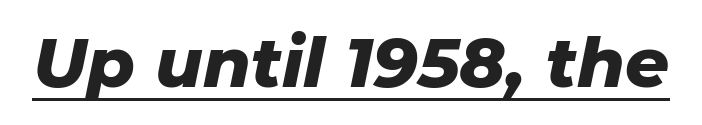
Every word sits above its own underline. Think of a printed novel: that variable character pitch is what you see here. The horizontal fit of the characters is conventional and even. The glyphs have the mass of a bold cut. Style check: oblique.
